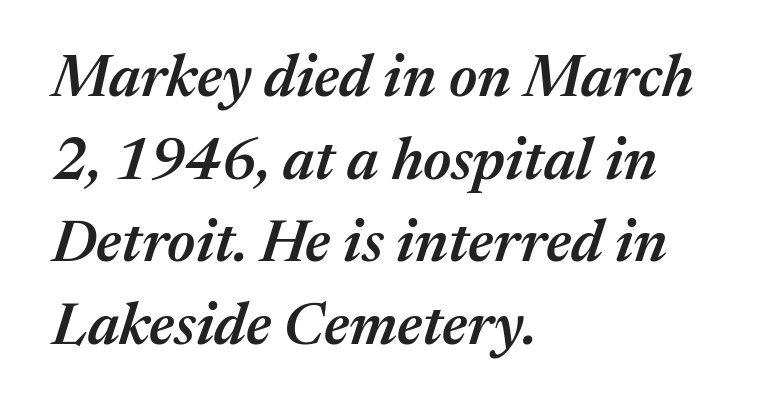
The image shows 59 px semibold type, italic (leaning right); set left-aligned, normal line spacing (1.4x), normal letter spacing, not underlined; medium stroke contrast and a medium x-height.
